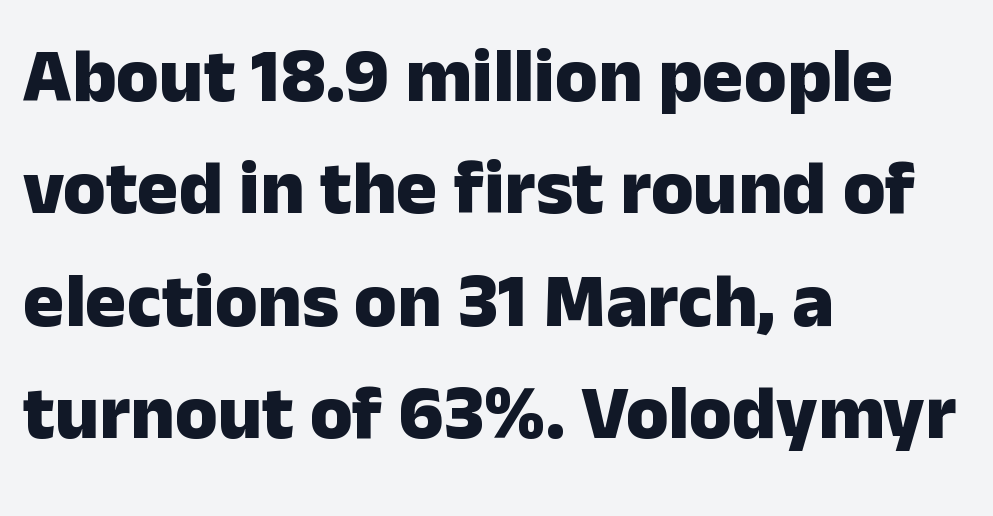
Look at the stroke-to-counter ratio: heavy, a bold. The type is set solid horizontally, with unmodified tracking. Typographically, this falls in the sans-serif category. The rendering uses natural spacing where letterforms have individual widths. The passage shown stacks its lines at a standard gap.
